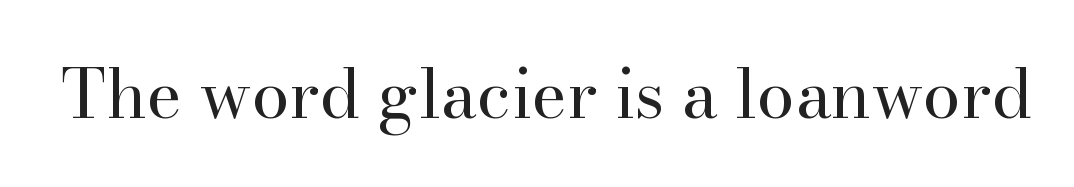
The image shows 68 px regular-weight serif type, upright; set normal letter spacing, not underlined; high stroke contrast and a small x-height.
